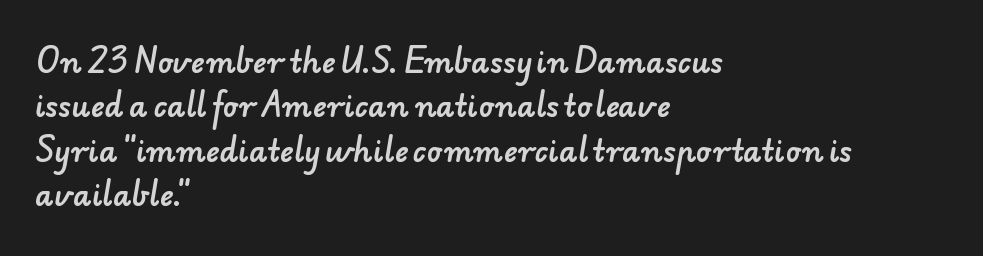
This rendering uses left alignment, leaving the right contour irregular. Type style note: lacks serifs. The rendering keeps characters at their native spacing. Underlining? Definitely not there.
